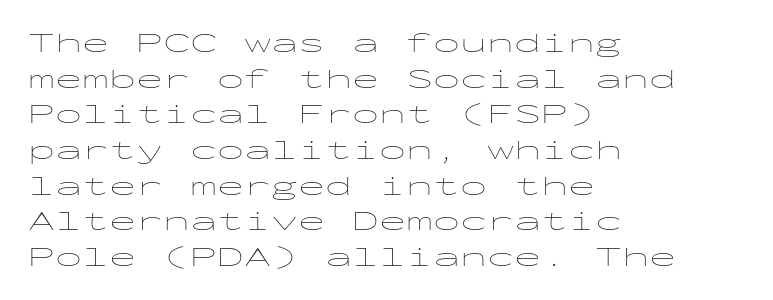
Q: Is the text bold? A: No.
Q: Is the text italic (slanted)? A: No, it is upright.
Q: Is the text underlined? A: No.
Q: How is the paragraph aligned? A: Left-aligned.
Q: Is the spacing between letters normal or unusually wide? A: Normal.
Q: Is the spacing between lines tight, normal or loose? A: Normal.
